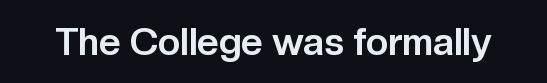
{"serif": "no", "italic": "no", "bold": "yes", "weight": "bold", "width": "normal", "stroke_contrast": "low", "x_height": "medium", "monospaced": "no", "underline": "no", "letter_spacing": "normal", "letter_spacing_em": 0.0, "glyph_px": 38}
